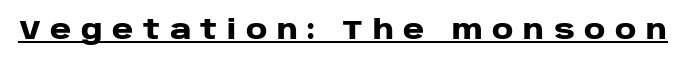
Q: Is the text bold? A: Yes.
Q: Is the text italic (slanted)? A: No, it is upright.
Q: Is the text underlined? A: Yes.
Q: Is the spacing between letters normal or unusually wide? A: Unusually wide.
